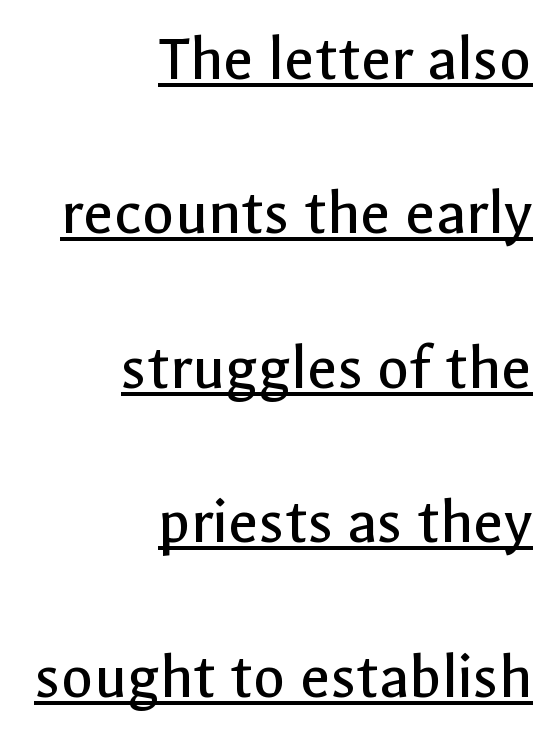
{"serif": "no", "italic": "no", "bold": "no", "weight": "regular", "width": "normal", "x_height": "medium", "monospaced": "no", "underline": "yes", "align": "right", "line_spacing": "loose", "line_spacing_ratio": 2.34, "letter_spacing": "normal", "letter_spacing_em": 0.0, "glyph_px": 66}
